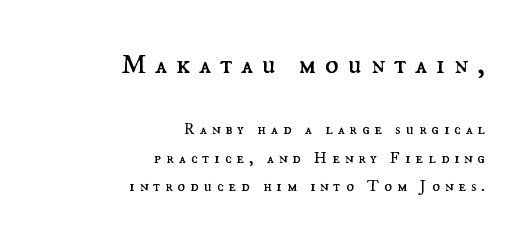
{"italic": "no", "bold": "no", "weight": "regular", "width": "normal", "stroke_contrast": "medium", "x_height": "small", "monospaced": "no", "underline": "no", "align": "right", "line_spacing_ratio": 1.78, "letter_spacing": "wide", "letter_spacing_em": 0.31, "larger_block": "first", "size_ratio": 1.75, "glyph_px": 28}
